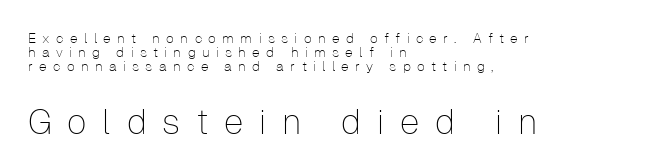
The image shows 35 px thin sans-serif type, upright; set left-aligned, tight line spacing (0.99x), unusually wide letter spacing (+0.45 em), not underlined; the second (bottom) block is 2.5x larger; low stroke contrast and a medium x-height.
